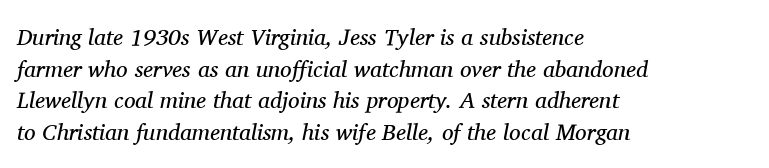
{"italic": "yes", "lean": "right", "slant_degrees": 11, "bold": "no", "underline": "no", "align": "left", "line_spacing": "normal", "line_spacing_ratio": 1.37, "letter_spacing": "normal", "letter_spacing_em": 0.0, "glyph_px": 23}
